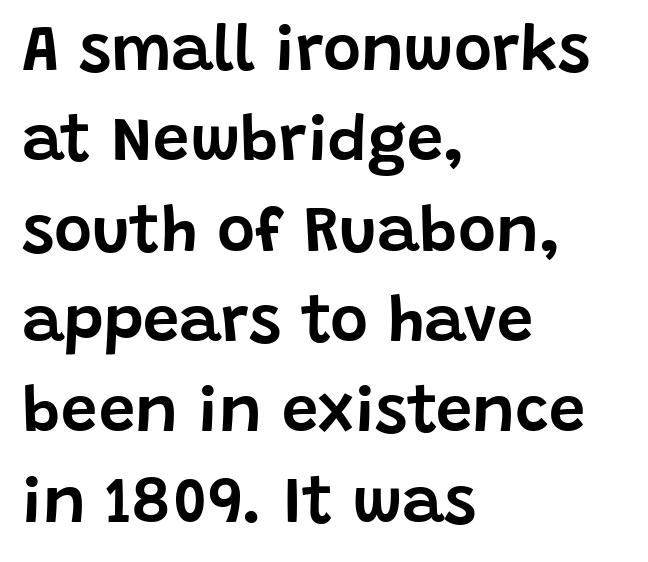
{"serif": "no", "italic": "no", "width": "normal", "stroke_contrast": "low", "x_height": "large", "monospaced": "no", "underline": "no", "align": "left", "line_spacing": "normal", "line_spacing_ratio": 1.39, "letter_spacing": "normal", "letter_spacing_em": 0.0, "glyph_px": 65}
